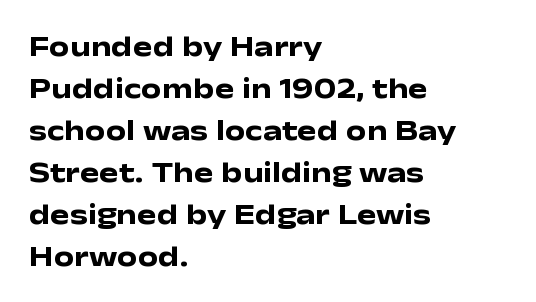
The image shows 29 px heavy, wide sans-serif type, upright; set left-aligned, normal line spacing (1.45x), normal letter spacing, not underlined; low stroke contrast and a medium x-height.
